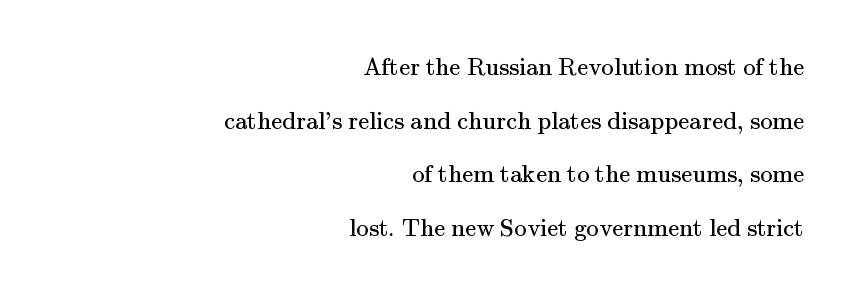
The rendering anchors every line to the right-hand side. Compared with typical paragraphs, the rows here are farther apart. Letters rest on an invisible, unmarked baseline. Caption: face not bold, strokes unweighted. Between one letter and the next there's only the usual sliver of space.
